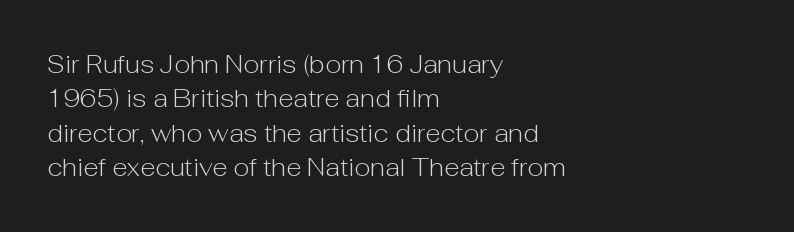
Spacing between characters is what you'd get straight out of the box. The passage shown is not underscored anywhere. The lines in this sample share a left origin and differ only in where they stop. The lines sit at an ordinary, default distance from one another. Is the type heavy? It reads as light-to-regular instead.
